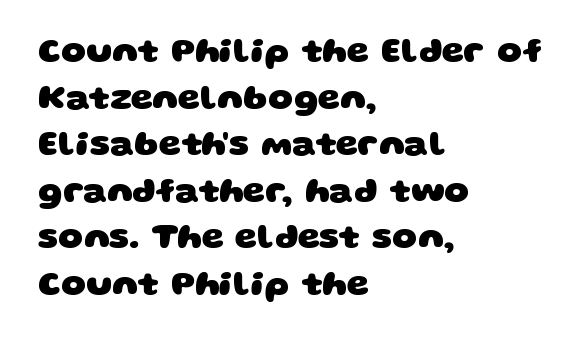
The letters advance in unequal steps, a hallmark of proportional type. Bare-footed words on every line. Each letter's strokes conclude bluntly, with no projecting serifs. One glance says typical: line gaps are just what's usual. The rendering anchors every line to the left-hand side. These lines carry a lot of weight — the face is fully bold.
